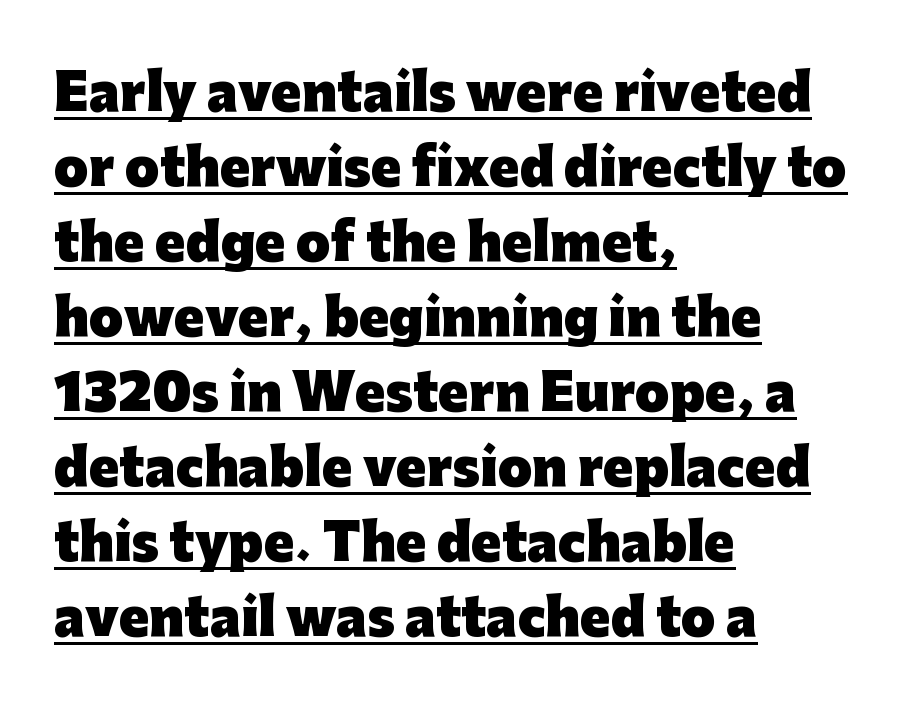
These lines are rendered in a variable-pitch font. The sample's only ornament is a line tracing under the words. The paragraph has a hard left edge and a soft right edge. The passage shown has conventional tracking throughout. Is this a sans? Yes — the strokes have no serifs.
